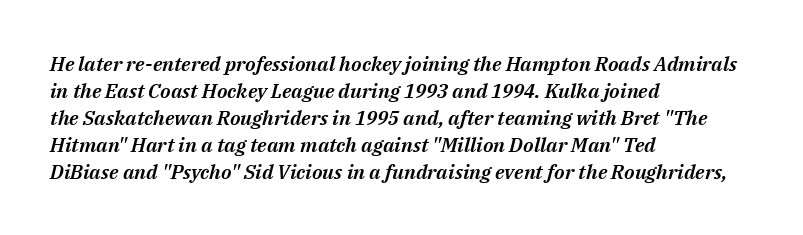
The image shows 20 px text type, italic (leaning right); set left-aligned, normal line spacing (1.35x), normal letter spacing, not underlined.
